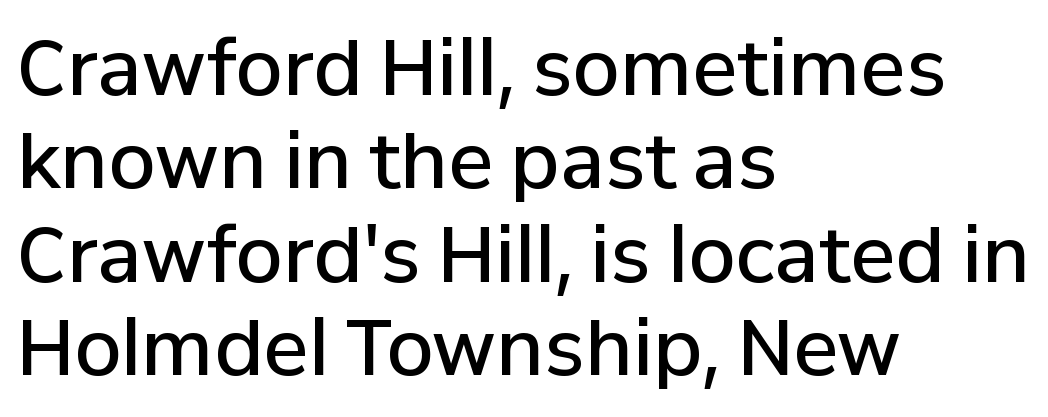
Q: Is the text bold? A: Semi-bold.
Q: Is the text italic (slanted)? A: No, it is upright.
Q: Is the typeface a serif or a sans-serif typeface? A: Sans-serif.
Q: Is the text underlined? A: No.
Q: How is the paragraph aligned? A: Left-aligned.
Q: Is the spacing between letters normal or unusually wide? A: Normal.
Q: Width (condensed, normal, or wide)? A: Normal.
Q: Stroke contrast? A: Low.
Q: x-height? A: Medium.
Q: Monospaced? A: No.
